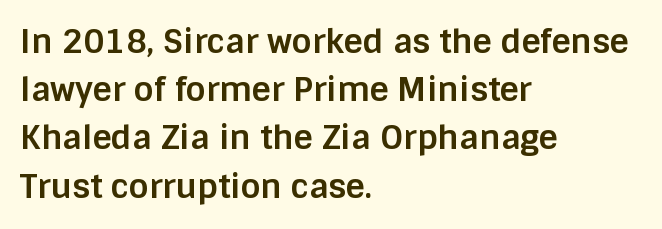
The image shows 33 px bold sans-serif type, upright; set left-aligned, normal line spacing (1.46x), normal letter spacing, not underlined; low stroke contrast and a large x-height.
